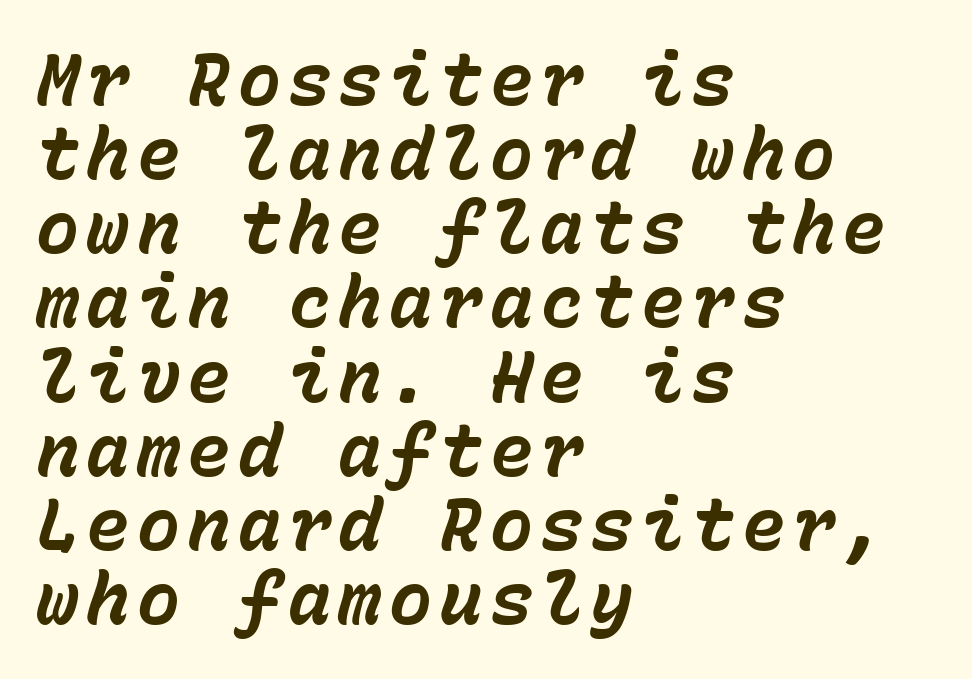
The image shows 72 px bold type, italic (leaning right), monospaced; set left-aligned, tight line spacing (1.03x), not underlined; low stroke contrast and a medium x-height.
